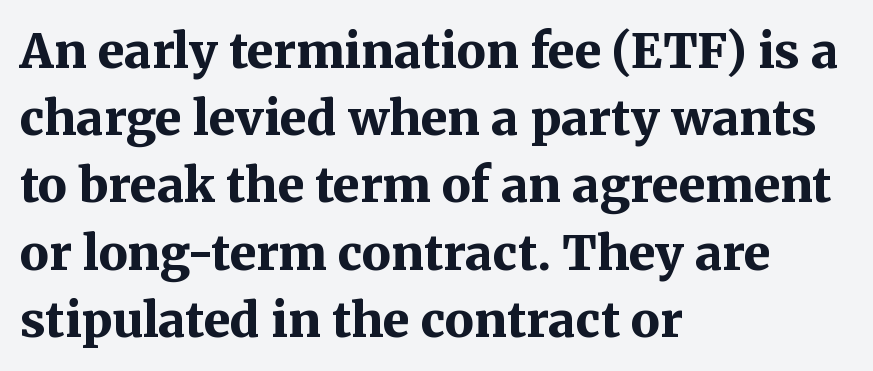
{"serif": "yes", "italic": "no", "bold": "yes", "weight": "bold", "width": "normal", "stroke_contrast": "medium", "x_height": "medium", "monospaced": "no", "underline": "no", "align": "left", "line_spacing": "normal", "line_spacing_ratio": 1.4, "letter_spacing": "normal", "letter_spacing_em": 0.0, "glyph_px": 48}
